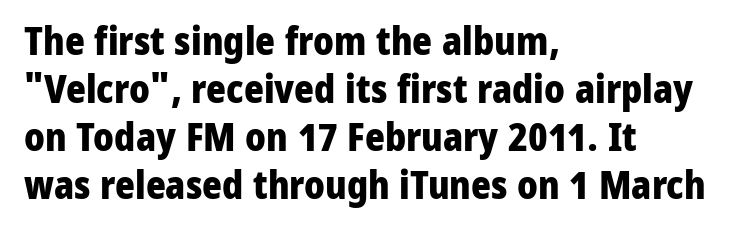
Q: Is the text bold? A: Yes.
Q: Is the text italic (slanted)? A: No, it is upright.
Q: Is the typeface a serif or a sans-serif typeface? A: Sans-serif.
Q: Is the text underlined? A: No.
Q: How is the paragraph aligned? A: Left-aligned.
Q: Is the spacing between letters normal or unusually wide? A: Normal.
Q: Is the spacing between lines tight, normal or loose? A: Normal.
Q: Width (condensed, normal, or wide)? A: Normal.
Q: Stroke contrast? A: Low.
Q: x-height? A: Medium.
Q: Monospaced? A: No.
